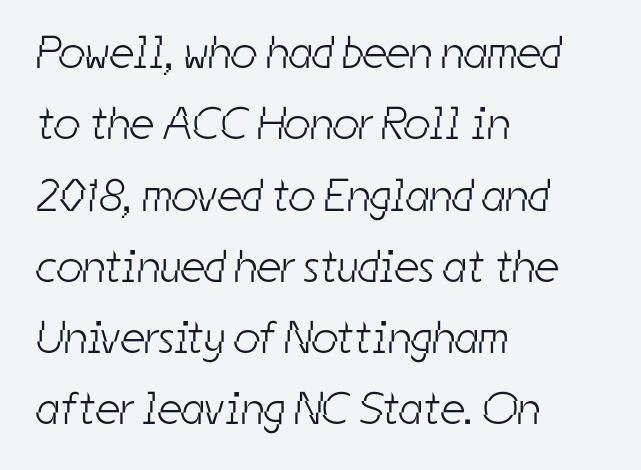
Just letters on the line, the space beneath them empty. Summary of weight: not heavy and not bold. These lines sit exactly where default settings would place them. The letterforms sit shoulder to shoulder at normal distance. Line starts are locked; line ends wander. Each letter keeps its own natural width here, so spacing adapts to shape.
